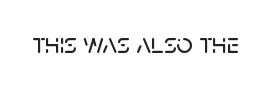
The image shows 28 px sans-serif type, upright; set normal letter spacing, not underlined; low stroke contrast and a large x-height.
